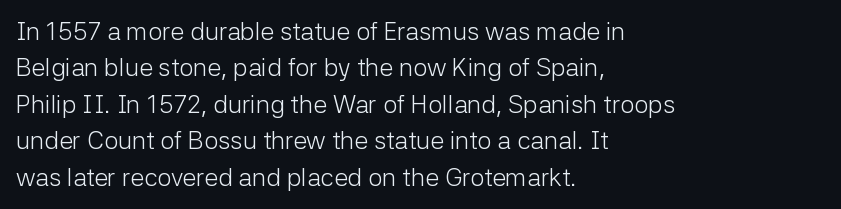
The image shows 25 px text type, upright; set left-aligned, normal line spacing (1.46x), normal letter spacing, not underlined.
